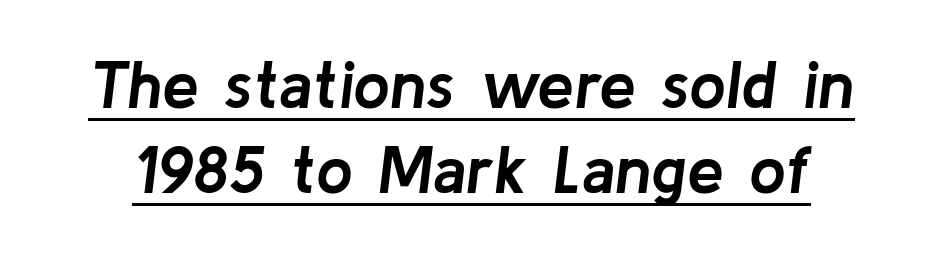
Looking at the ascenders, they clearly lean. One glance says typical: line gaps are just what's usual. A continuous stroke trails under the words, as in a hyperlink. The face used here has the dense, thick strokes of a bold.
